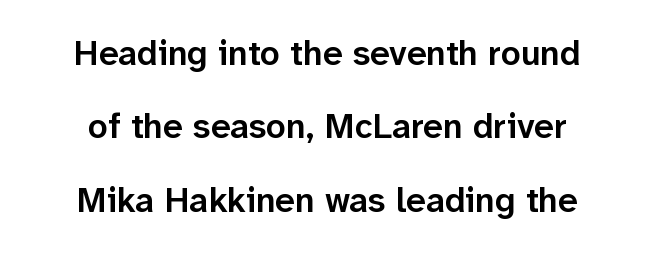
A clean baseline with only descenders dipping below it. In terms of letterform style, serifs are entirely absent. The type is set solid horizontally, with unmodified tracking. Ascenders rise straight up at ninety degrees. These lines carry some extra weight — a demibold, not a full bold.
